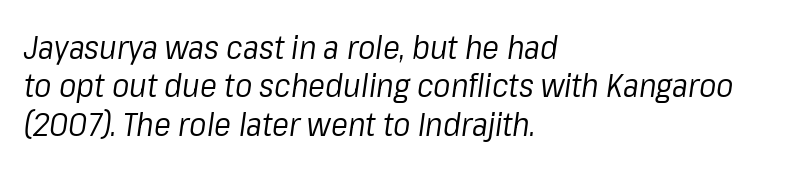
The image shows 32 px regular-weight type, italic (leaning right); set left-aligned, line spacing 1.2x, normal letter spacing, not underlined; low stroke contrast and a medium x-height.
